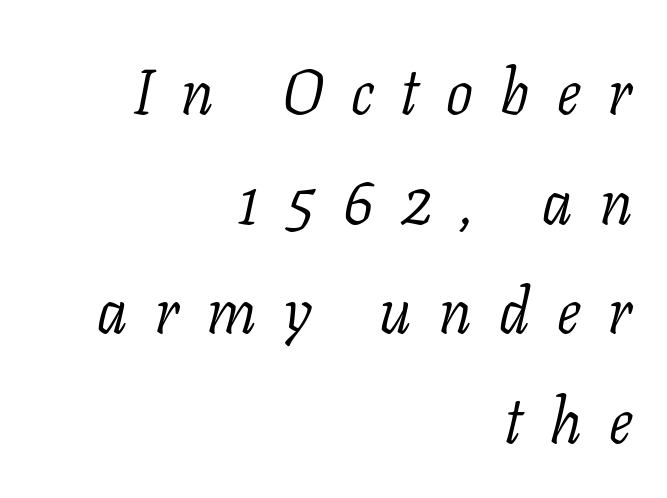
Q: Is the text bold? A: No.
Q: Is the text italic (slanted)? A: Yes, it leans right by about 11 degrees.
Q: Is the typeface a serif or a sans-serif typeface? A: Serif.
Q: Is the text underlined? A: No.
Q: How is the paragraph aligned? A: Right-aligned.
Q: Is the spacing between letters normal or unusually wide? A: Unusually wide.
Q: Width (condensed, normal, or wide)? A: Normal.
Q: Stroke contrast? A: Low.
Q: x-height? A: Medium.
Q: Monospaced? A: No.
